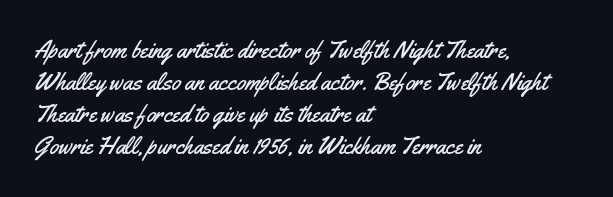
Q: Is the text italic (slanted)? A: Yes.
Q: Is the text underlined? A: No.
Q: How is the paragraph aligned? A: Left-aligned.
Q: Is the spacing between letters normal or unusually wide? A: Normal.
Q: Is the spacing between lines tight, normal or loose? A: Normal.
